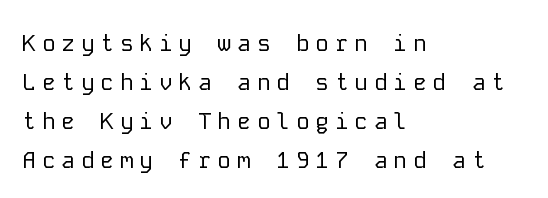
Q: Is the text bold? A: No.
Q: Is the text italic (slanted)? A: No, it is upright.
Q: Is the text underlined? A: No.
Q: How is the paragraph aligned? A: Left-aligned.
Q: Is the spacing between letters normal or unusually wide? A: Unusually wide.
Q: Is the spacing between lines tight, normal or loose? A: Normal.
